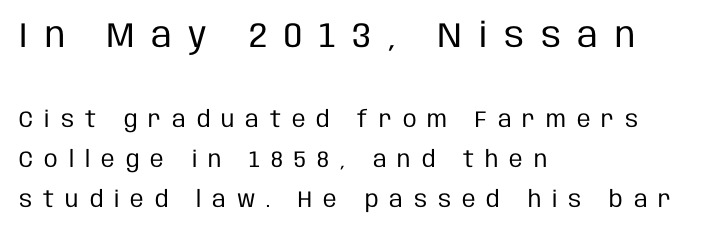
Q: Is the text bold? A: No.
Q: Is the text italic (slanted)? A: No, it is upright.
Q: Is the typeface a serif or a sans-serif typeface? A: Sans-serif.
Q: Is the text underlined? A: No.
Q: How is the paragraph aligned? A: Left-aligned.
Q: Is the spacing between letters normal or unusually wide? A: Unusually wide.
Q: Which block of text is set in a larger size, the first (top) or the second (bottom)? A: The first (top) one.
Q: Width (condensed, normal, or wide)? A: Condensed.
Q: Stroke contrast? A: Low.
Q: x-height? A: Large.
Q: Monospaced? A: No.
